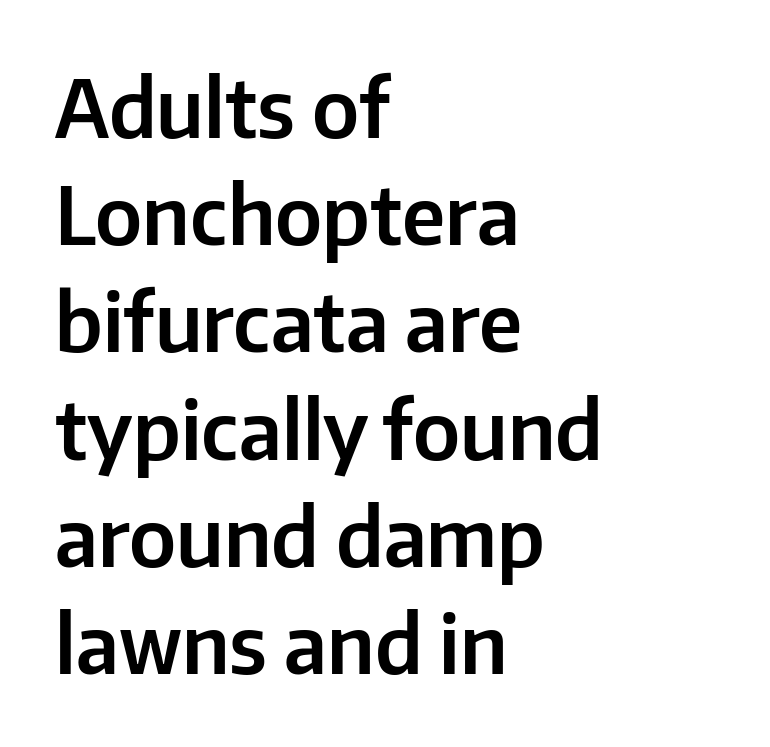
The image shows 80 px sans-serif type, upright; set left-aligned, normal line spacing (1.34x), normal letter spacing, not underlined; low stroke contrast and a medium x-height.
